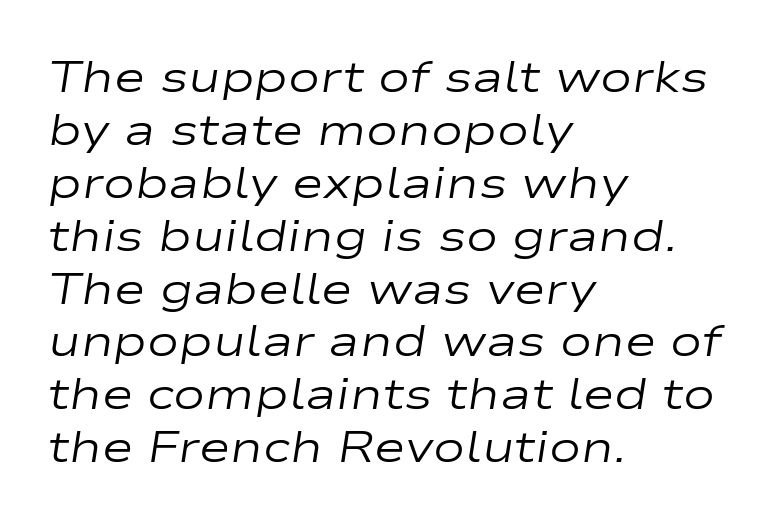
Q: Is the text bold? A: No.
Q: Is the text italic (slanted)? A: Yes, it leans right by about 9 degrees.
Q: Is the text underlined? A: No.
Q: How is the paragraph aligned? A: Left-aligned.
Q: Is the spacing between letters normal or unusually wide? A: Normal.
Q: Width (condensed, normal, or wide)? A: Wide.
Q: Stroke contrast? A: Low.
Q: x-height? A: Medium.
Q: Monospaced? A: No.
